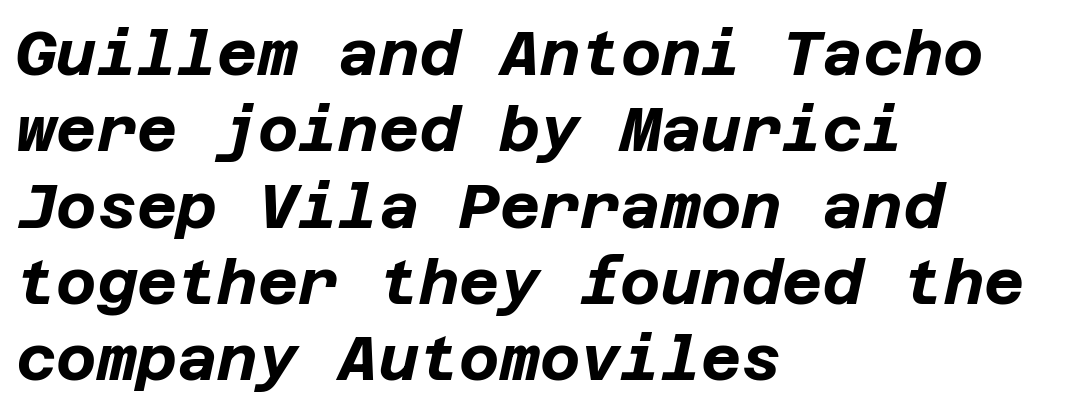
Q: Is the text bold? A: Yes.
Q: Is the text italic (slanted)? A: Yes, it leans right by about 12 degrees.
Q: Is the text underlined? A: No.
Q: How is the paragraph aligned? A: Left-aligned.
Q: Is the spacing between letters normal or unusually wide? A: Normal.
Q: Width (condensed, normal, or wide)? A: Normal.
Q: Stroke contrast? A: Low.
Q: x-height? A: Large.
